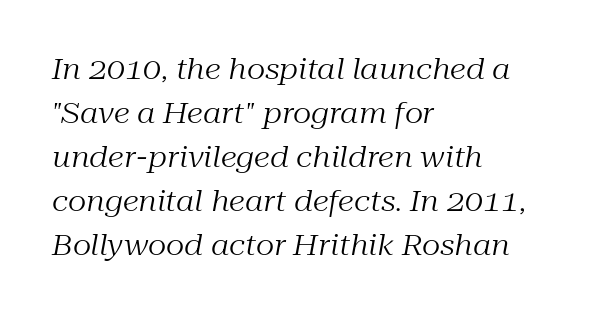
Horizontal bands of white between lines are of average thickness. Descenders are the only things crossing below the line. Proportional: the letters do not fall into vertical columns. Characters are canted at an angle relative to the baseline's perpendicular. To sum up the face: it has serifs. How are the letters spaced? Ordinarily, with no added tracking.
